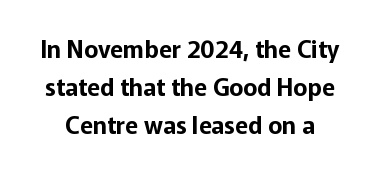
Q: Is the text italic (slanted)? A: No, it is upright.
Q: Is the text underlined? A: No.
Q: Is the spacing between letters normal or unusually wide? A: Normal.
Q: Is the spacing between lines tight, normal or loose? A: Normal.
